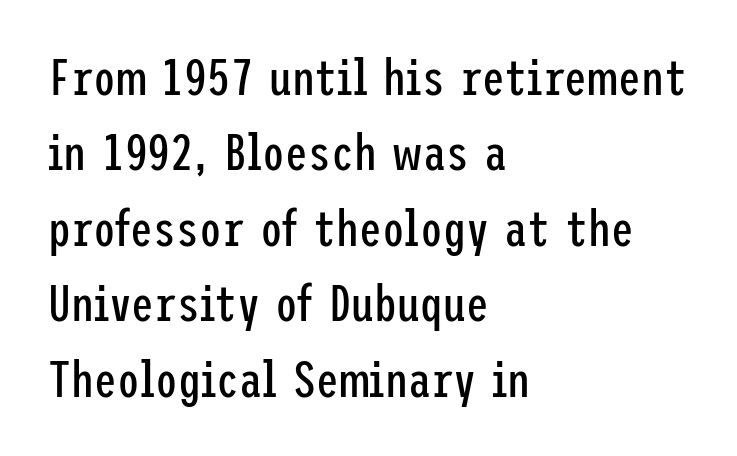
Type style note: lacks serifs. The lettering holds an erect, upright posture throughout. Stems here are at most as thick as an everyday book face. The vertical gap from one line to the next is medium. The glyphs are unaccompanied by any horizontal stroke below them. The rag falls on the right side of this text block.
